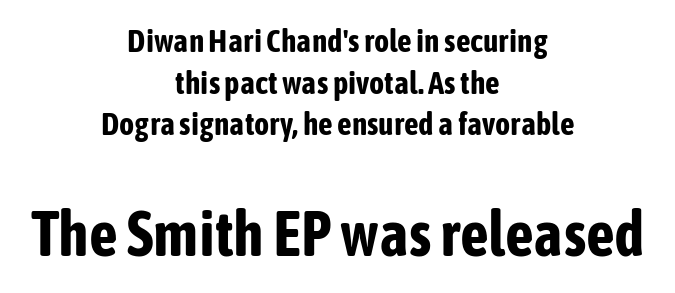
No word sits above an underline. Quick note: not italic, upright. A dark, heavy texture on the line: the type is bold. One-word summary of the alignment: center.
